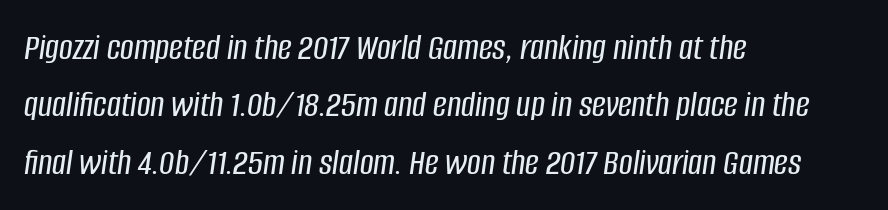
The image shows 38 px condensed type, italic (leaning right); set left-aligned, normal line spacing (1.51x), normal letter spacing, not underlined; low stroke contrast and a large x-height.
